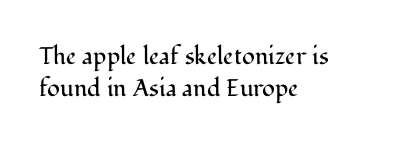
The image shows 24 px text type, upright; set left-aligned, normal line spacing (1.33x), normal letter spacing, not underlined.
